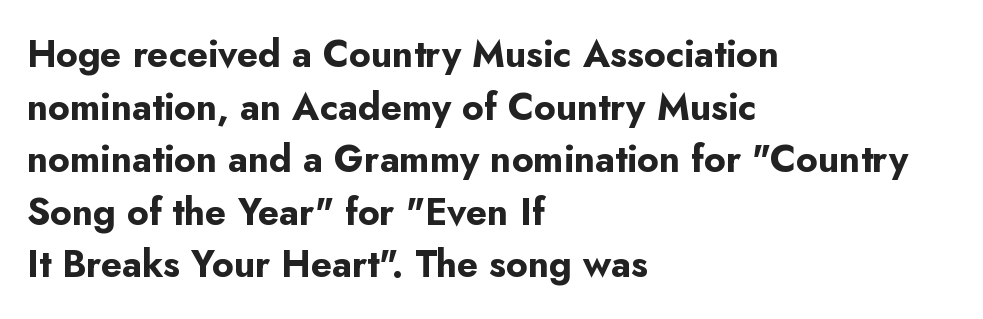
Every stem runs plumb, perpendicular to the baseline. A classic flush-left, rag-right setting is used for this passage. The letters advance in unequal steps, a hallmark of proportional type. The lines sit at an ordinary, default distance from one another. A clean baseline with only descenders dipping below it.
